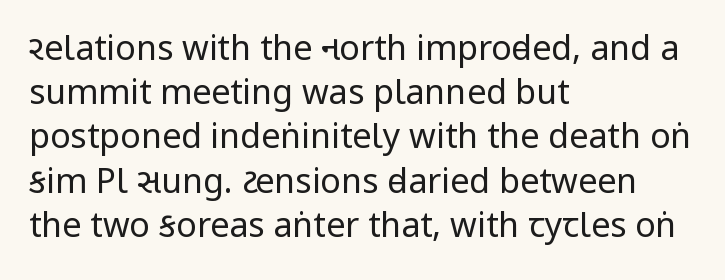
{"serif": "no", "italic": "no", "bold": "no", "weight": "regular", "width": "condensed", "stroke_contrast": "low", "x_height": "large", "monospaced": "no", "underline": "no", "align": "left", "line_spacing": "normal", "line_spacing_ratio": 1.3, "letter_spacing": "normal", "letter_spacing_em": 0.0, "glyph_px": 34}
